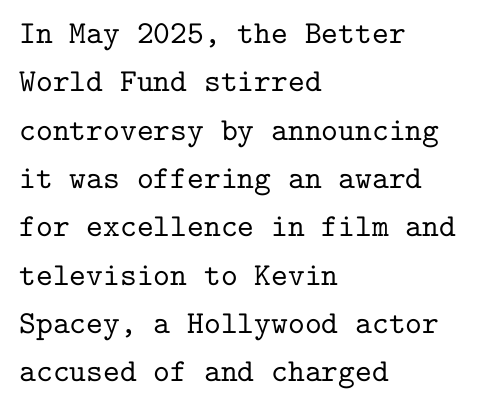
Every character here occupies the same horizontal width, giving the sample a typewriter-like rhythm. Spacing between characters is what you'd get straight out of the box. Italic? Not at all — the glyphs are vertical. Reading down the column, the eye jumps a familiar distance to each next line. All the whitespace from short lines collects on the right. Font category for this specimen: serif.
